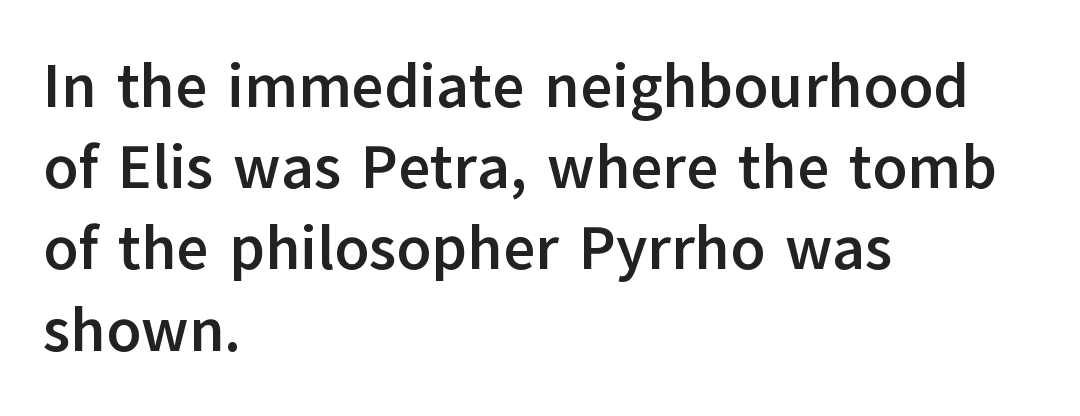
Summary of vertical rhythm: regular, with standard interline spacing. Each line starts at the same left margin while the right side varies. These lines are composed in type without serifs. Every character sits straight up, as roman type does.
